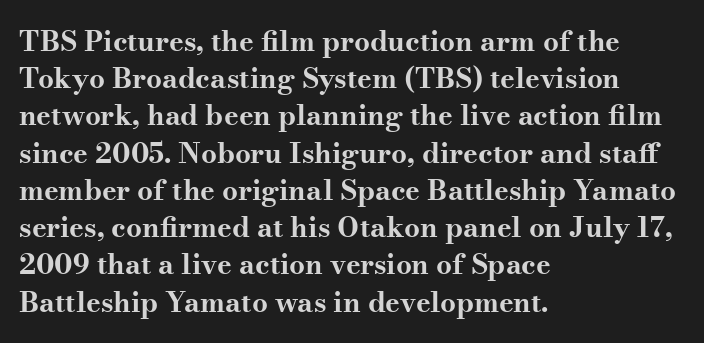
Q: Is the text bold? A: Yes.
Q: Is the text italic (slanted)? A: No, it is upright.
Q: Is the typeface a serif or a sans-serif typeface? A: Serif.
Q: Is the text underlined? A: No.
Q: How is the paragraph aligned? A: Left-aligned.
Q: Is the spacing between letters normal or unusually wide? A: Normal.
Q: Is the spacing between lines tight, normal or loose? A: Normal.
Q: Width (condensed, normal, or wide)? A: Wide.
Q: Stroke contrast? A: Medium.
Q: x-height? A: Small.
Q: Monospaced? A: No.
